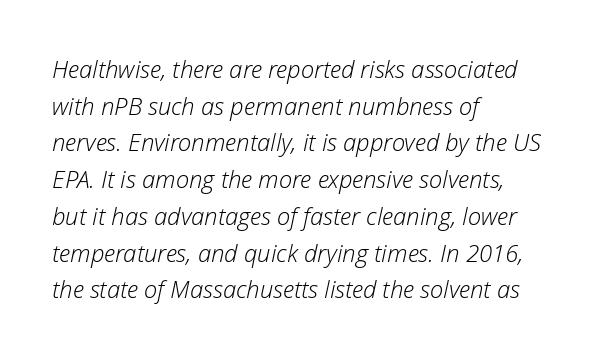
Q: Is the text bold? A: No.
Q: Is the text italic (slanted)? A: Yes, it leans right by about 12 degrees.
Q: Is the text underlined? A: No.
Q: How is the paragraph aligned? A: Left-aligned.
Q: Is the spacing between letters normal or unusually wide? A: Normal.
Q: Is the spacing between lines tight, normal or loose? A: Normal.
